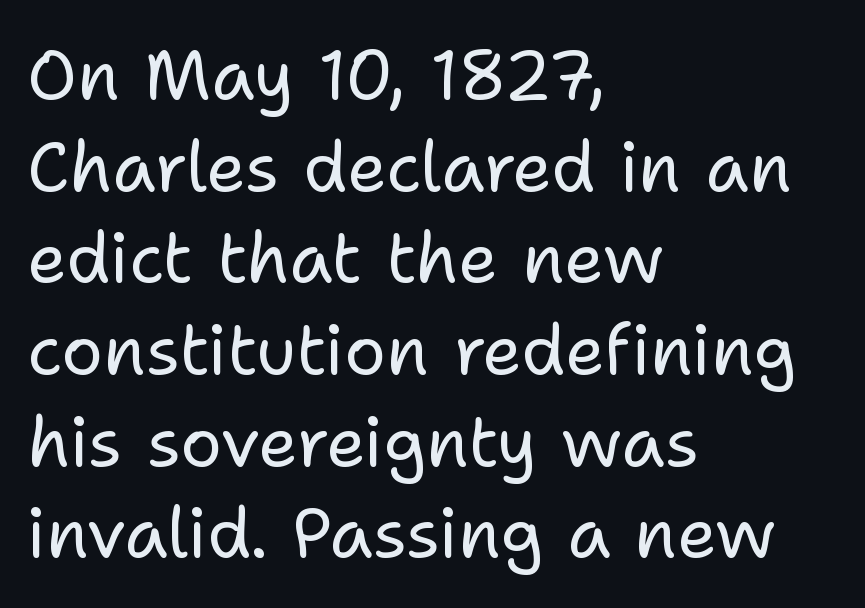
The compositor pushed each line to the left boundary. A roman cut, with each character standing at attention. Note the varied advance widths — an 'i' is clearly narrower than an 'm'. A typesetter would call this leading conventional body-copy spacing.
